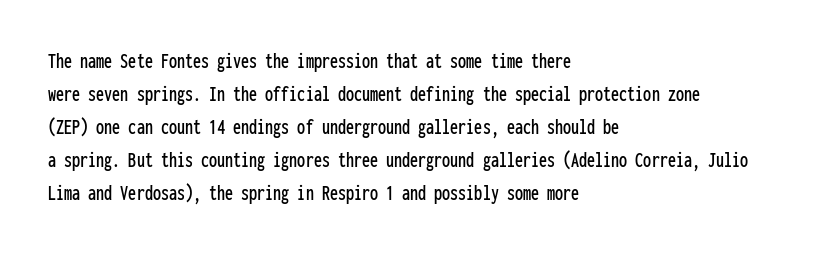
Plain, unruled lines of type. Letter spacing: default. Quick note: interline space is typical. Does the lettering tilt? It doesn't — this is upright. One-word summary of the alignment: left.
